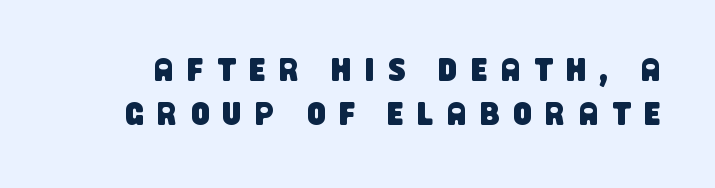
Q: Is the typeface a serif or a sans-serif typeface? A: Sans-serif.
Q: Is the text underlined? A: No.
Q: Is the spacing between letters normal or unusually wide? A: Unusually wide.
Q: Is the spacing between lines tight, normal or loose? A: Normal.
Q: Width (condensed, normal, or wide)? A: Condensed.
Q: Stroke contrast? A: Low.
Q: x-height? A: Large.
Q: Monospaced? A: No.
